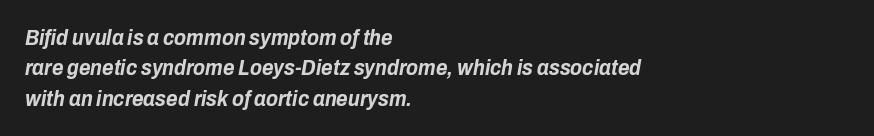
Beneath every word, the page is bare. Emphasis-style slanted type is in use. Vertical spacing — default. Line beginnings align vertically; line endings do not.
